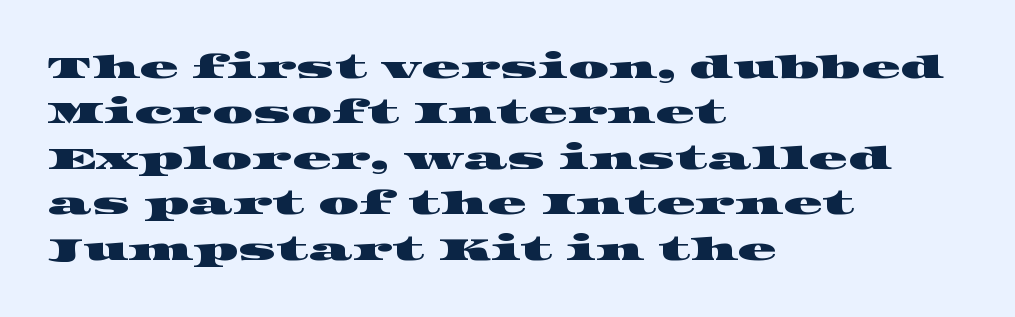
The face used here is proportionally spaced, like ordinary book or web type. The block of text has a typical density, with ordinary space between rows. The font family rendered here belongs to the serif group. Quick note: underline off.
